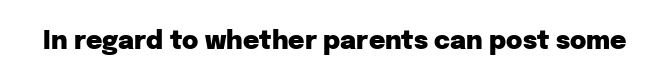
{"italic": "no", "bold": "yes", "underline": "no", "letter_spacing": "normal", "letter_spacing_em": 0.0, "glyph_px": 25}
